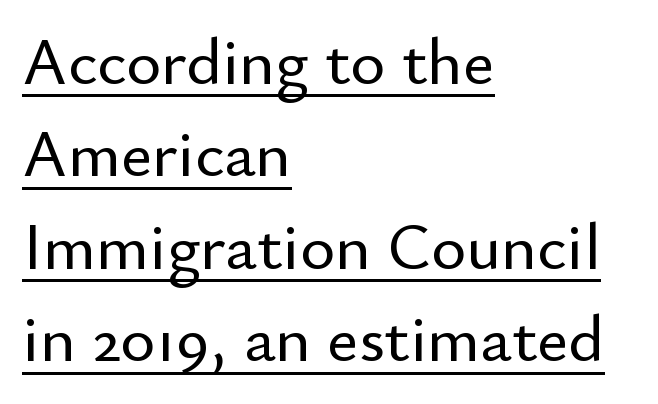
{"serif": "no", "italic": "no", "width": "normal", "stroke_contrast": "low", "x_height": "small", "monospaced": "no", "underline": "yes", "align": "left", "line_spacing": "normal", "line_spacing_ratio": 1.38, "letter_spacing": "normal", "letter_spacing_em": 0.0, "glyph_px": 67}
